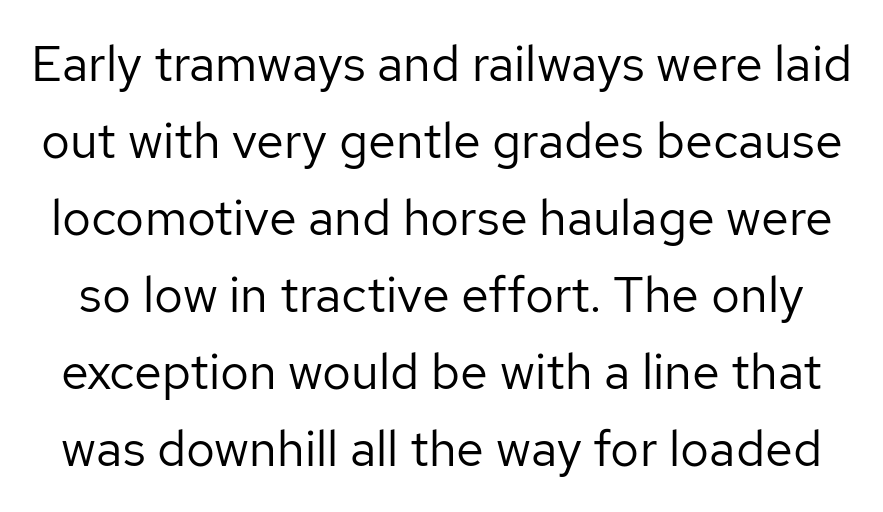
Letter spacing: default. Stroke mass is kept to a normal reading level or below. The string is rendered with underlining switched off. Here the designer chose a conventional face with non-uniform glyph widths. Nope, not italic — everything's standing straight. No feet cap the strokes, marking this as sans-serif type.
